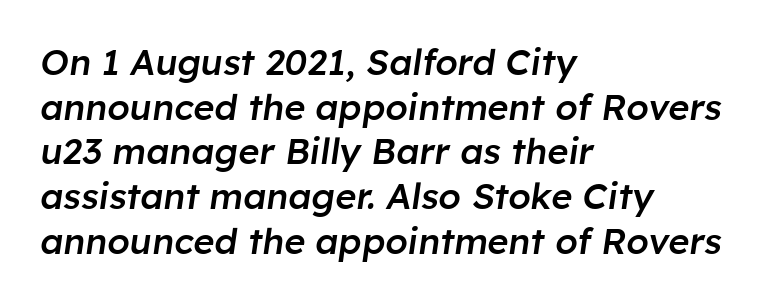
Q: Is the text bold? A: Semi-bold.
Q: Is the text italic (slanted)? A: Yes, it leans right by about 8 degrees.
Q: Is the text underlined? A: No.
Q: How is the paragraph aligned? A: Left-aligned.
Q: Is the spacing between letters normal or unusually wide? A: Normal.
Q: Width (condensed, normal, or wide)? A: Normal.
Q: Stroke contrast? A: Low.
Q: x-height? A: Medium.
Q: Monospaced? A: No.
